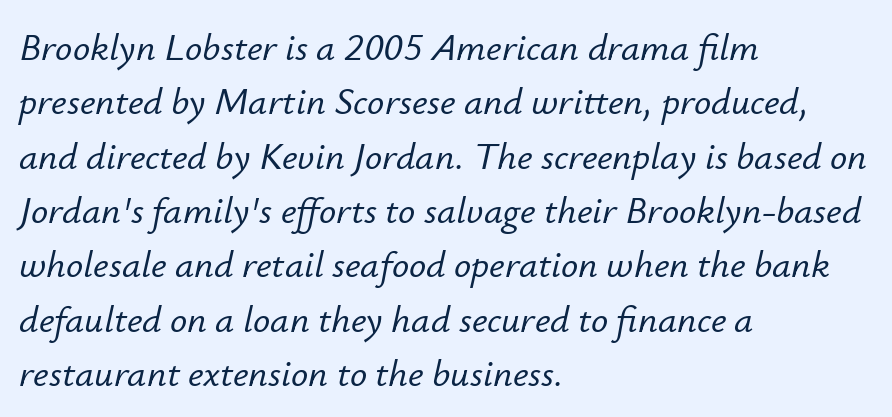
The passage shown is typed in a proportional face where columns would drift. The baseline area is clear. Does extra space separate the letters? No, they use regular spacing. Students, observe: this is what conventionally led text looks like.
